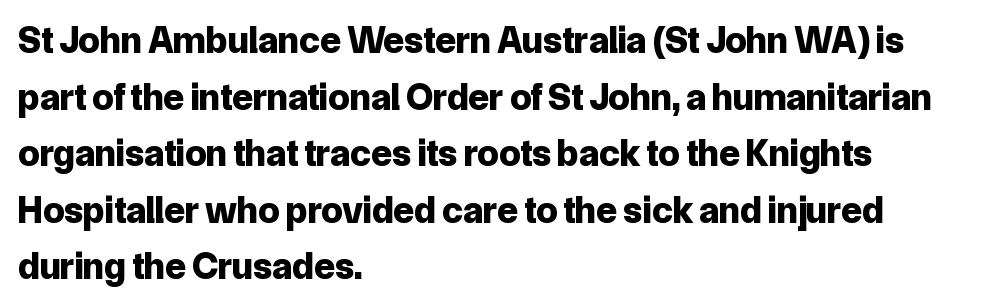
{"serif": "no", "italic": "no", "bold": "yes", "weight": "bold", "width": "normal", "stroke_contrast": "low", "x_height": "medium", "monospaced": "no", "underline": "no", "align": "left", "line_spacing": "normal", "line_spacing_ratio": 1.49, "letter_spacing": "normal", "letter_spacing_em": 0.0, "glyph_px": 38}
